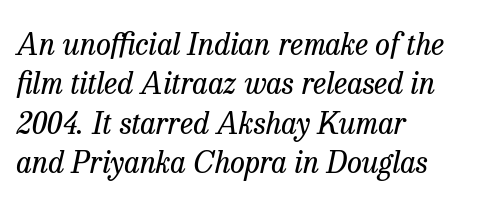
Whoever set this chose a conventional vertical rhythm. Glance below the letters and you will spot only blank space. Type style note: has serifs. The weight tops out at a normal text grade. Note the varied advance widths — an 'i' is clearly narrower than an 'm'.
